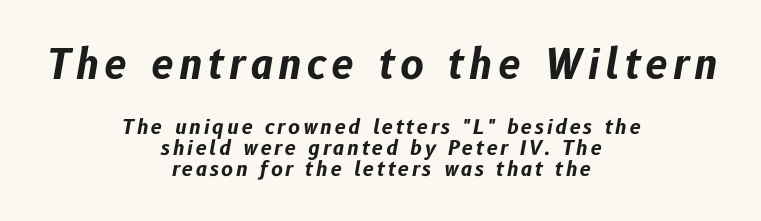
The image shows 40 px bold type, italic (leaning right); set centered, tight line spacing (1.05x), not underlined; the first (top) block is 2.0x larger; low stroke contrast and a medium x-height.
